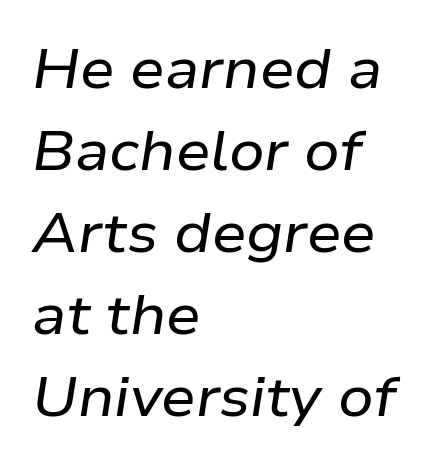
The font's italic variant was chosen for this text. Regarding leading, the lines here are spaced in the standard way. There is no visible air inserted between adjacent glyphs. Think of a printed novel: that variable character pitch is what you see here. Casual observation: everything's shoved over to the left.
